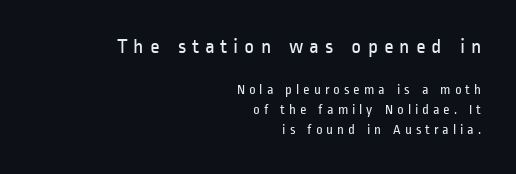
{"italic": "no", "bold": "no", "underline": "no", "align": "right", "line_spacing": "normal", "line_spacing_ratio": 1.44, "letter_spacing": "wide", "letter_spacing_em": 0.28, "larger_block": "first", "size_ratio": 1.5, "glyph_px": 21}
